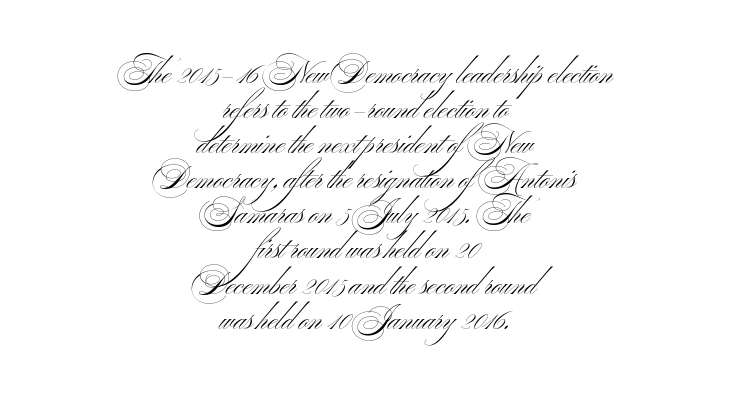
The image shows 30 px light, wide sans-serif type; set centered, line spacing 1.17x, normal letter spacing, not underlined; medium stroke contrast and a small x-height.
